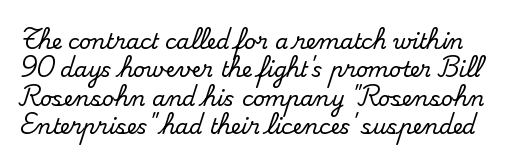
{"underline": "no", "line_spacing": "normal", "line_spacing_ratio": 1.35, "letter_spacing": "normal", "letter_spacing_em": 0.0, "glyph_px": 21}
